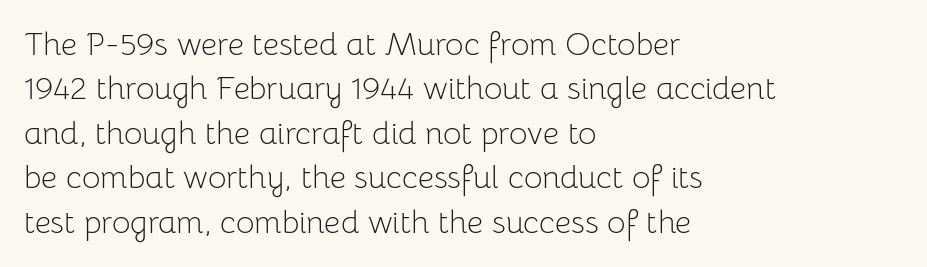
The image shows 32 px light sans-serif type, upright; set left-aligned, normal line spacing (1.39x), normal letter spacing, not underlined; low stroke contrast and a medium x-height.
